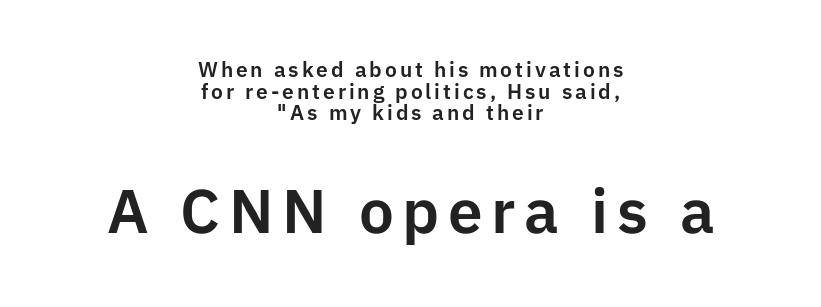
{"serif": "no", "italic": "no", "width": "normal", "stroke_contrast": "low", "x_height": "medium", "monospaced": "no", "underline": "no", "align": "center", "line_spacing": "tight", "line_spacing_ratio": 1.03, "larger_block": "second", "size_ratio": 2.95, "glyph_px": 62}
